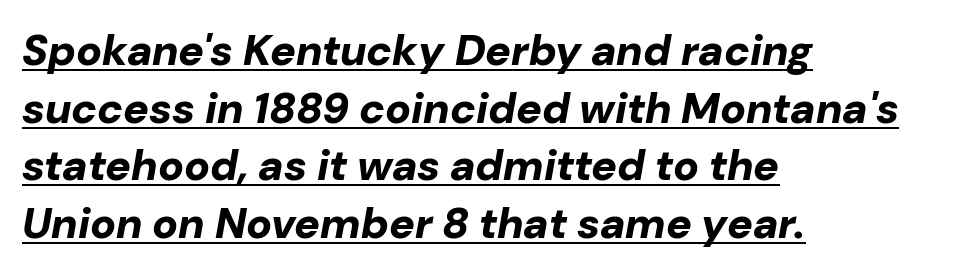
Q: Is the text bold? A: Yes.
Q: Is the text italic (slanted)? A: Yes, it leans right by about 10 degrees.
Q: Is the text underlined? A: Yes.
Q: How is the paragraph aligned? A: Left-aligned.
Q: Is the spacing between letters normal or unusually wide? A: Normal.
Q: Is the spacing between lines tight, normal or loose? A: Normal.
Q: Width (condensed, normal, or wide)? A: Normal.
Q: Stroke contrast? A: Low.
Q: x-height? A: Medium.
Q: Monospaced? A: No.
